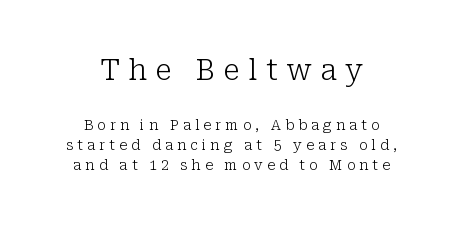
The passage shown has open, widely tracked lettering throughout. You can tell it's not italic because the verticals are truly vertical. No letter is thick-stroked: the sample isn't bold. These lines are composed in type with serifs.
